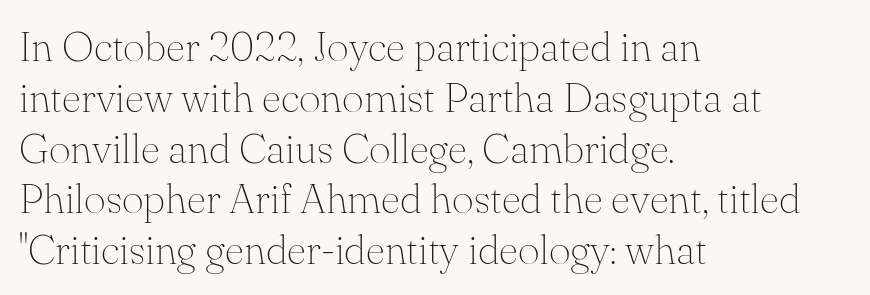
The image shows 42 px thin serif type, upright; set left-aligned, line spacing 1.21x, normal letter spacing, not underlined; medium stroke contrast and a small x-height.
